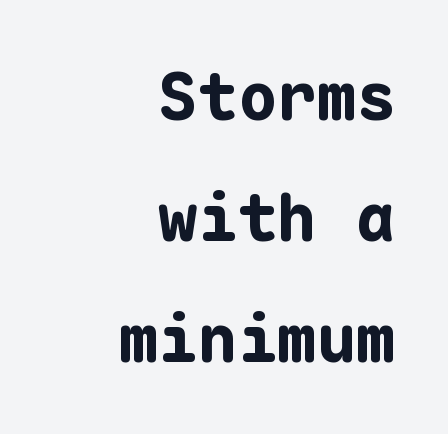
The image shows 66 px bold sans-serif type, upright, monospaced; set right-aligned, line spacing 1.83x, normal letter spacing, not underlined; low stroke contrast and a medium x-height.
